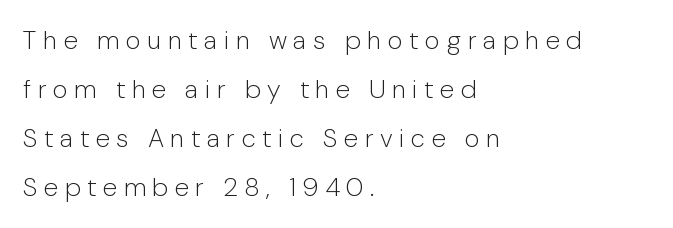
Q: Is the text bold? A: No.
Q: Is the text italic (slanted)? A: No, it is upright.
Q: Is the text underlined? A: No.
Q: How is the paragraph aligned? A: Left-aligned.
Q: Is the spacing between letters normal or unusually wide? A: Unusually wide.
